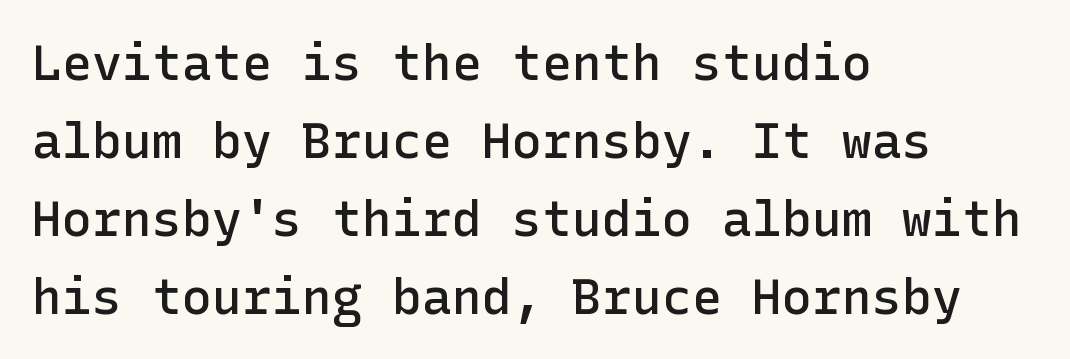
The letterforms sit shoulder to shoulder at normal distance. The zone under the glyphs is completely vacant. Horizontally, the lines are justified to the leading edge only. Posture: upright roman.
